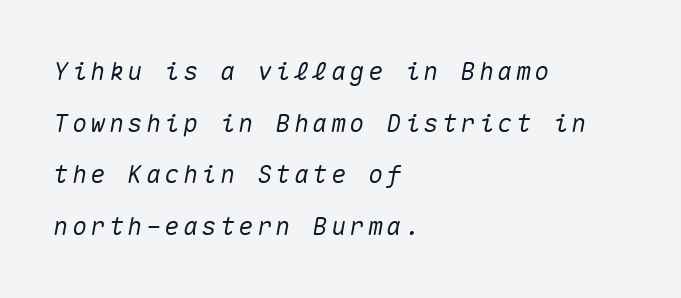
{"italic": "yes", "lean": "right", "slant_degrees": 10, "underline": "no", "align": "left", "line_spacing": "loose", "line_spacing_ratio": 2.07, "glyph_px": 25}
